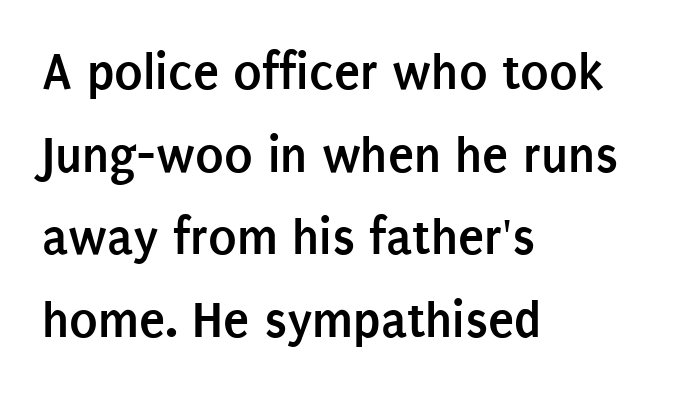
Q: Is the text bold? A: Yes.
Q: Is the text italic (slanted)? A: No, it is upright.
Q: Is the typeface a serif or a sans-serif typeface? A: Sans-serif.
Q: Is the text underlined? A: No.
Q: How is the paragraph aligned? A: Left-aligned.
Q: Is the spacing between letters normal or unusually wide? A: Normal.
Q: Is the spacing between lines tight, normal or loose? A: Normal.
Q: Width (condensed, normal, or wide)? A: Condensed.
Q: Stroke contrast? A: Low.
Q: x-height? A: Large.
Q: Monospaced? A: No.
